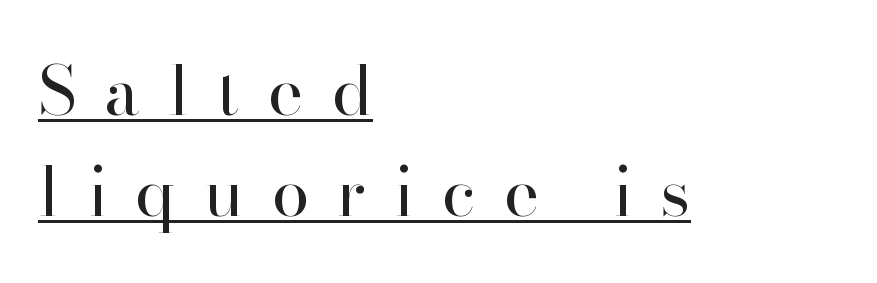
The image shows 68 px regular-weight serif type, upright; set left-aligned, normal line spacing (1.49x), unusually wide letter spacing (+0.41 em), underlined; high stroke contrast and a small x-height.
